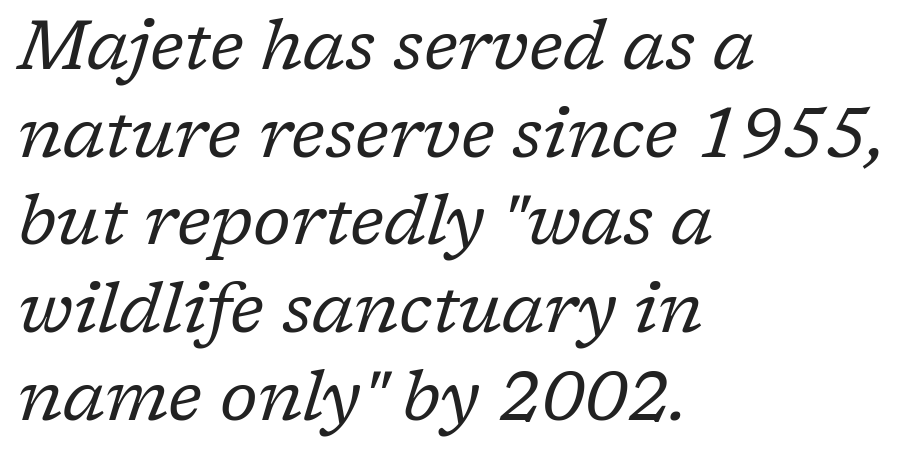
Font category for this specimen: serif. Italic? Definitely — the glyphs are oblique. There is no visible air inserted between adjacent glyphs. Bare-footed words on every line.
